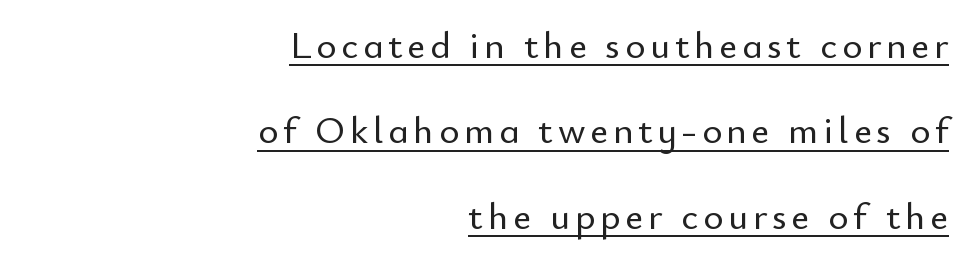
Leftover space on each line is placed entirely before the opening word. In terms of letterform style, serifs are entirely absent. Each letter keeps its own natural width here, so spacing adapts to shape. A typesetter would mark this as roman, not italic. This sample trades compactness for vertical openness between lines.
